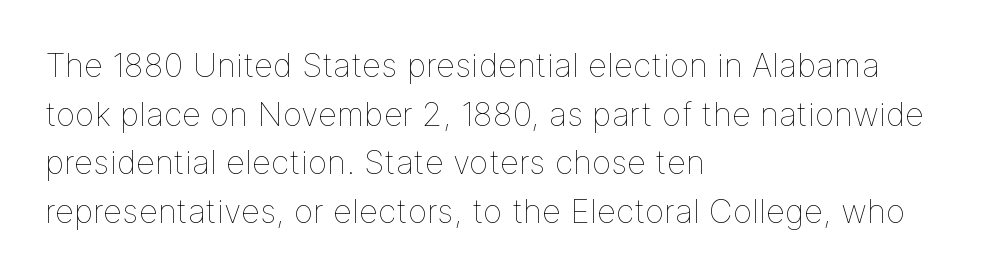
{"italic": "no", "bold": "no", "weight": "thin", "width": "normal", "stroke_contrast": "low", "x_height": "medium", "monospaced": "no", "underline": "no", "align": "left", "line_spacing": "normal", "line_spacing_ratio": 1.47, "letter_spacing": "normal", "letter_spacing_em": 0.0, "glyph_px": 33}
